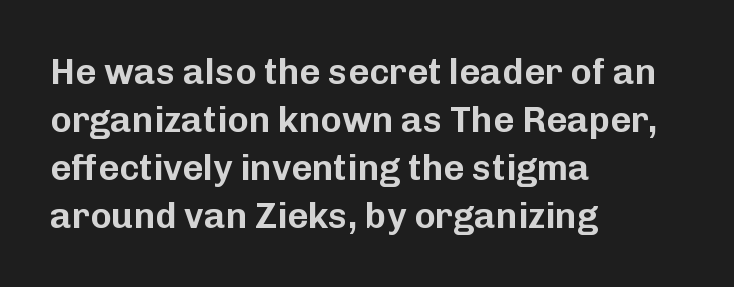
Q: Is the text italic (slanted)? A: No, it is upright.
Q: Is the typeface a serif or a sans-serif typeface? A: Sans-serif.
Q: Is the text underlined? A: No.
Q: How is the paragraph aligned? A: Left-aligned.
Q: Is the spacing between letters normal or unusually wide? A: Normal.
Q: Is the spacing between lines tight, normal or loose? A: Normal.
Q: Width (condensed, normal, or wide)? A: Normal.
Q: Stroke contrast? A: Low.
Q: x-height? A: Medium.
Q: Monospaced? A: No.
